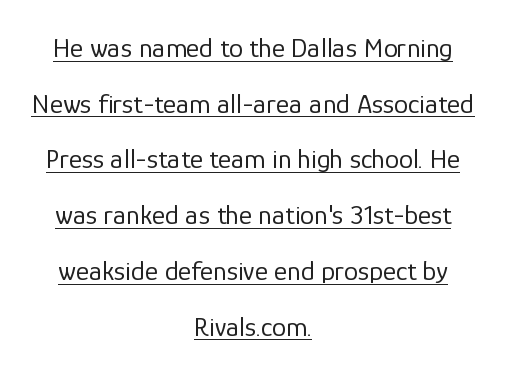
What's the leading like? Stretched, with rows far apart. These lines are composed in type without serifs. These lines stack symmetrically, like a column narrowing and widening about its center. Letters have the restrained weight of plain body copy at most. The axis of the letterforms is exactly vertical.
